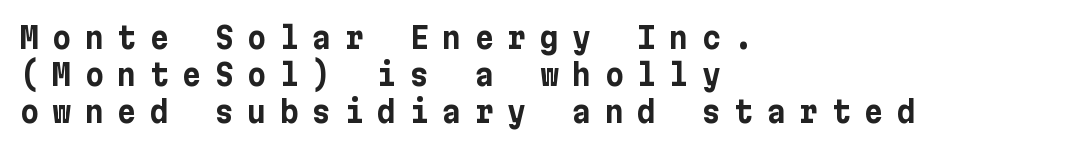
Q: Is the text bold? A: Yes.
Q: Is the text italic (slanted)? A: No, it is upright.
Q: Is the typeface a serif or a sans-serif typeface? A: Sans-serif.
Q: Is the text underlined? A: No.
Q: How is the paragraph aligned? A: Left-aligned.
Q: Is the spacing between letters normal or unusually wide? A: Unusually wide.
Q: Is the spacing between lines tight, normal or loose? A: Normal.
Q: Width (condensed, normal, or wide)? A: Normal.
Q: Stroke contrast? A: Low.
Q: x-height? A: Medium.
